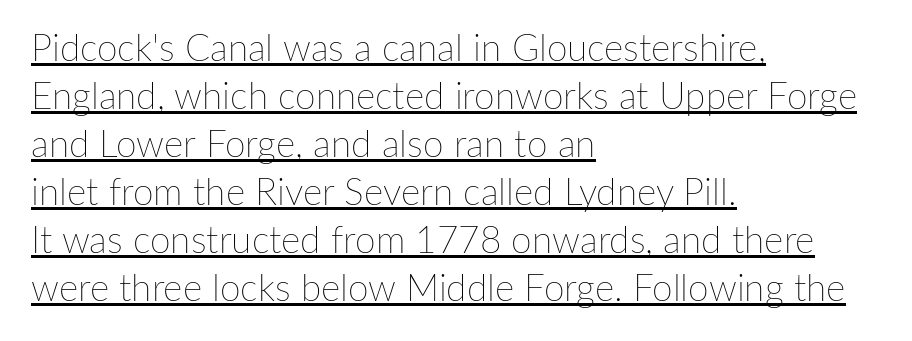
The face looks like a standard text weight, possibly lighter. Spacing between characters is what you'd get straight out of the box. Each new line begins a customary step beneath the previous one. Is the block centered? No — it sits flush against the left margin. The passage shown is typed in a proportional face where columns would drift.
